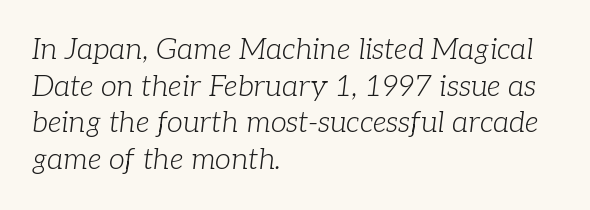
The image shows 29 px light serif type, italic (leaning right); set left-aligned, normal line spacing (1.26x), normal letter spacing, not underlined; low stroke contrast and a medium x-height.
